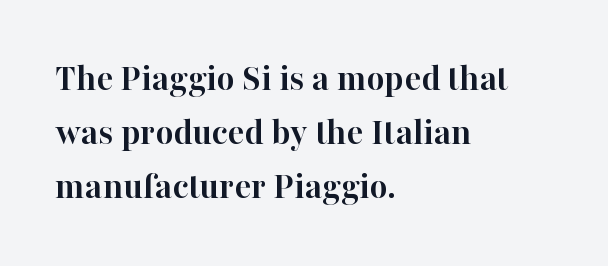
Words appear dense and cohesive because spacing is normal. Only glyphs here, with clear space below each row. Is there much room between lines? A standard amount, neither cramped nor airy. The face used here is seriffed, in the tradition of book romans. A full-strength bold gives these letters their thick strokes.
